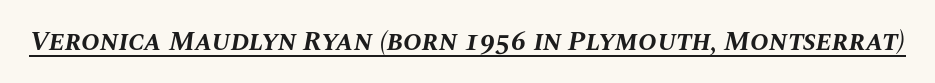
Underlined type. What weight is shown? A full bold with thick strokes. Caption: standard tracking, unaltered. This sample uses an oblique cut, with every glyph tilted off the vertical. The passage shown is typed in a proportional face where columns would drift.
